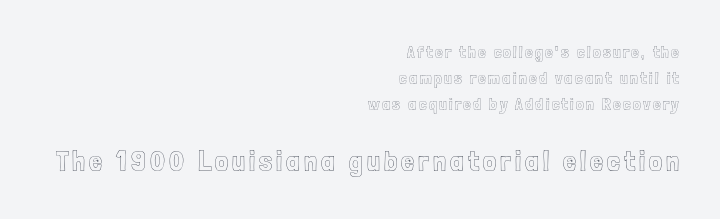
The axis of the letterforms is exactly vertical. Does the copy run flush right? Yes — the right margin is perfectly even. The block of text has a typical density, with ordinary space between rows. The space directly below the letters is spotless. Spacing verdict: proportional, widths tailored to each character. Which chunk is bigger? The second one — the bottom block dwarfs the top.
